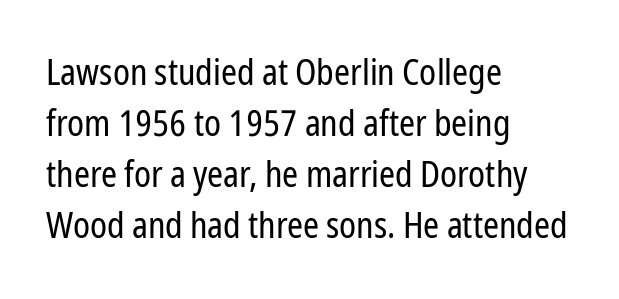
The image shows 36 px regular-weight, condensed sans-serif type, upright; set left-aligned, normal line spacing (1.42x), normal letter spacing, not underlined; low stroke contrast and a medium x-height.
